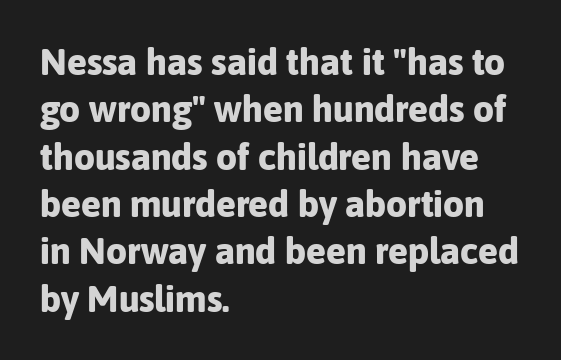
{"serif": "no", "italic": "no", "bold": "yes", "weight": "bold", "width": "normal", "stroke_contrast": "low", "x_height": "medium", "monospaced": "no", "underline": "no", "align": "left", "line_spacing": "normal", "line_spacing_ratio": 1.28, "letter_spacing": "normal", "letter_spacing_em": 0.0, "glyph_px": 37}
